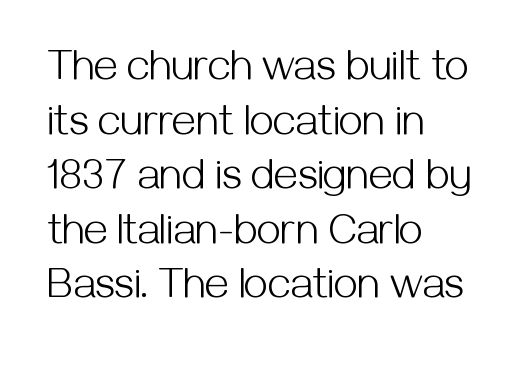
{"serif": "no", "italic": "no", "bold": "no", "weight": "light", "width": "normal", "stroke_contrast": "medium", "x_height": "medium", "monospaced": "no", "underline": "no", "align": "left", "line_spacing": "normal", "line_spacing_ratio": 1.27, "letter_spacing": "normal", "letter_spacing_em": 0.0, "glyph_px": 43}
